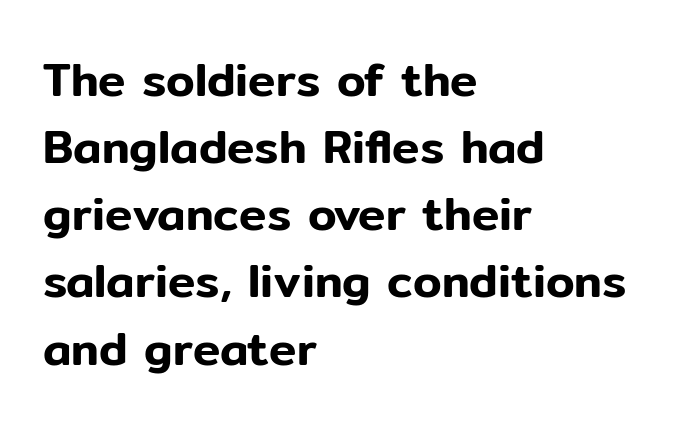
{"serif": "no", "italic": "no", "width": "normal", "stroke_contrast": "low", "x_height": "medium", "monospaced": "no", "underline": "no", "align": "left", "line_spacing": "normal", "line_spacing_ratio": 1.46, "letter_spacing": "normal", "letter_spacing_em": 0.0, "glyph_px": 46}
